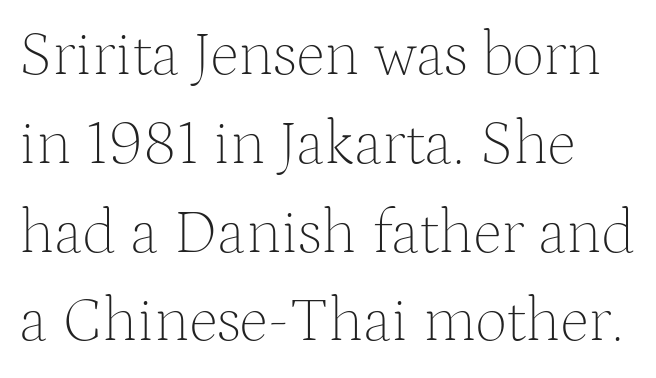
{"serif": "yes", "italic": "no", "bold": "no", "weight": "thin", "width": "normal", "stroke_contrast": "medium", "x_height": "medium", "monospaced": "no", "underline": "no", "line_spacing": "normal", "line_spacing_ratio": 1.41, "letter_spacing": "normal", "letter_spacing_em": 0.0, "glyph_px": 63}
